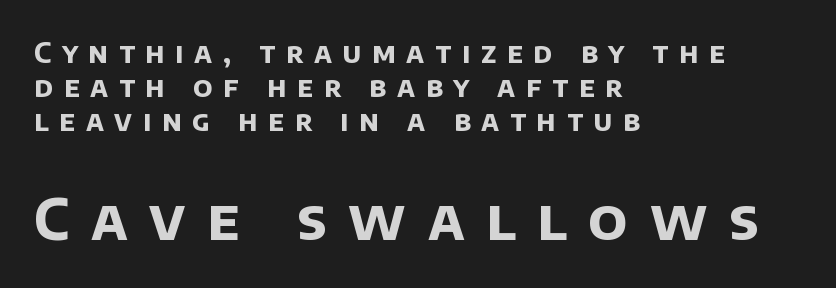
Q: Is the text bold? A: Yes.
Q: Is the typeface a serif or a sans-serif typeface? A: Sans-serif.
Q: Is the text underlined? A: No.
Q: How is the paragraph aligned? A: Left-aligned.
Q: Is the spacing between letters normal or unusually wide? A: Unusually wide.
Q: Which block of text is set in a larger size, the first (top) or the second (bottom)? A: The second (bottom) one.
Q: Width (condensed, normal, or wide)? A: Normal.
Q: Stroke contrast? A: Low.
Q: x-height? A: Large.
Q: Monospaced? A: No.
